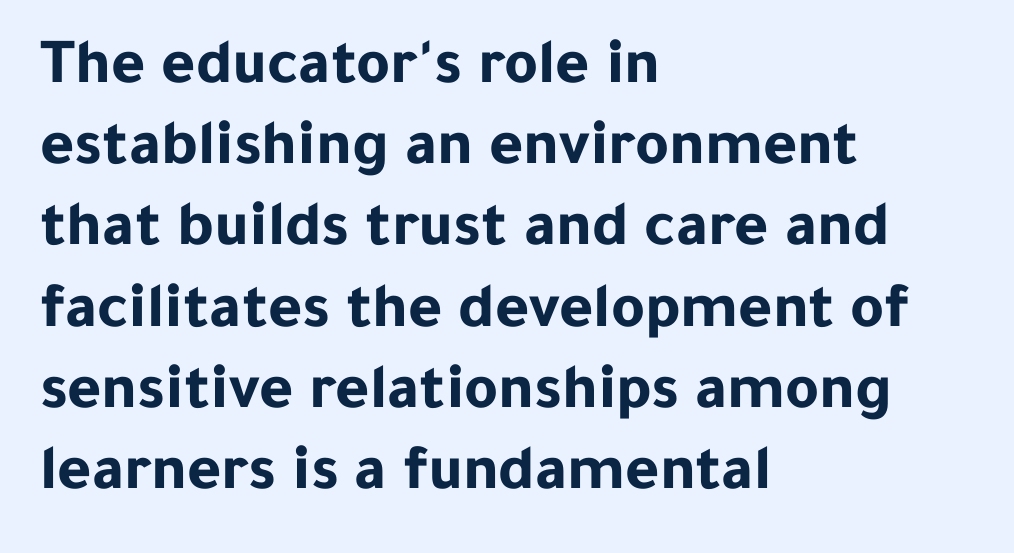
Q: Is the text bold? A: Yes.
Q: Is the text italic (slanted)? A: No, it is upright.
Q: Is the typeface a serif or a sans-serif typeface? A: Sans-serif.
Q: Is the text underlined? A: No.
Q: How is the paragraph aligned? A: Left-aligned.
Q: Is the spacing between letters normal or unusually wide? A: Normal.
Q: Is the spacing between lines tight, normal or loose? A: Normal.
Q: Width (condensed, normal, or wide)? A: Normal.
Q: Stroke contrast? A: Low.
Q: x-height? A: Medium.
Q: Monospaced? A: No.
